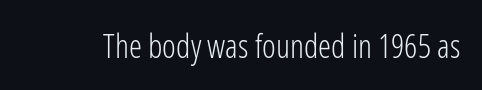
{"serif": "no", "italic": "no", "bold": "no", "weight": "light", "width": "condensed", "stroke_contrast": "low", "x_height": "medium", "monospaced": "no", "underline": "no", "letter_spacing": "normal", "letter_spacing_em": 0.0, "glyph_px": 33}
